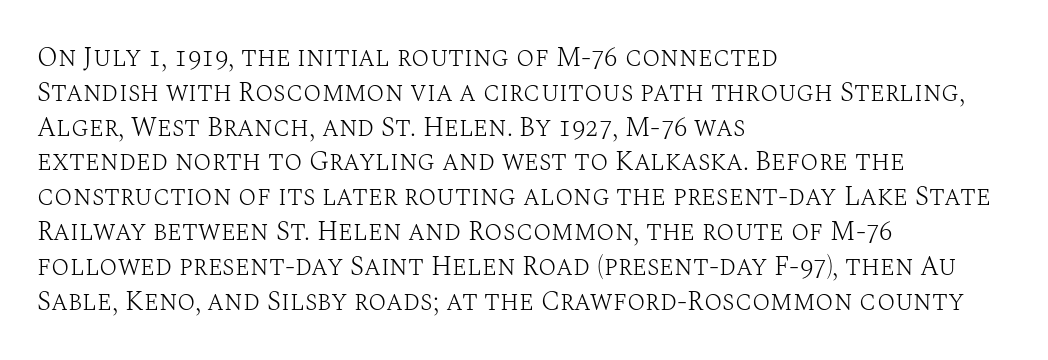
Q: Is the text bold? A: No.
Q: Is the text italic (slanted)? A: No, it is upright.
Q: Is the text underlined? A: No.
Q: How is the paragraph aligned? A: Left-aligned.
Q: Is the spacing between letters normal or unusually wide? A: Normal.
Q: Is the spacing between lines tight, normal or loose? A: Normal.
